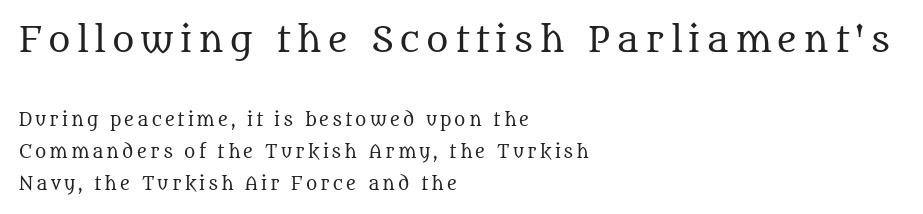
Q: Is the text bold? A: No.
Q: Is the text italic (slanted)? A: No, it is upright.
Q: Is the typeface a serif or a sans-serif typeface? A: Serif.
Q: Is the text underlined? A: No.
Q: How is the paragraph aligned? A: Left-aligned.
Q: Which block of text is set in a larger size, the first (top) or the second (bottom)? A: The first (top) one.
Q: Width (condensed, normal, or wide)? A: Normal.
Q: Stroke contrast? A: Medium.
Q: x-height? A: Large.
Q: Monospaced? A: No.
